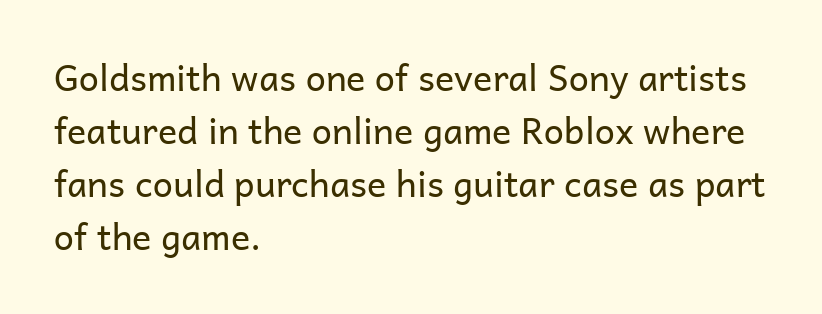
The image shows 36 px regular-weight sans-serif type, upright; set left-aligned, normal line spacing (1.47x), normal letter spacing, not underlined; low stroke contrast and a medium x-height.
